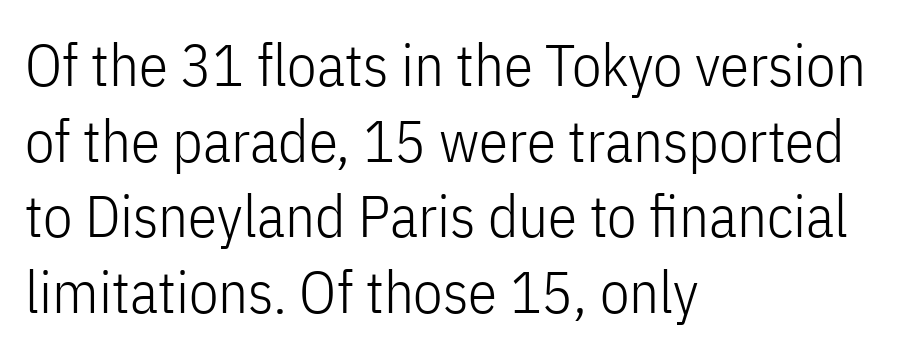
The image shows 59 px light, condensed sans-serif type, upright; set left-aligned, normal line spacing (1.28x), normal letter spacing, not underlined; low stroke contrast and a medium x-height.
